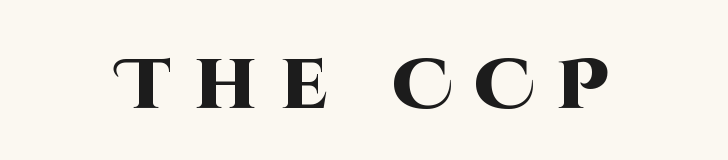
Q: Is the text bold? A: Yes.
Q: Is the text italic (slanted)? A: No, it is upright.
Q: Is the typeface a serif or a sans-serif typeface? A: Sans-serif.
Q: Is the text underlined? A: No.
Q: Is the spacing between letters normal or unusually wide? A: Unusually wide.
Q: Width (condensed, normal, or wide)? A: Normal.
Q: Stroke contrast? A: High.
Q: x-height? A: Large.
Q: Monospaced? A: No.
